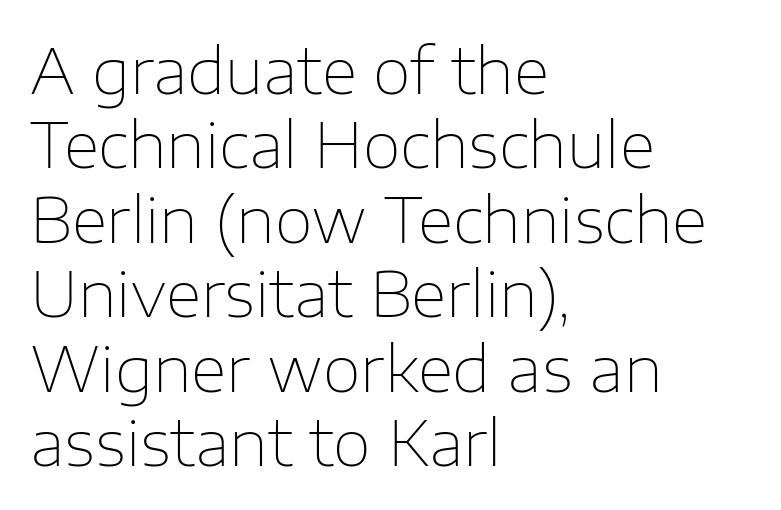
Q: Is the text bold? A: No.
Q: Is the text italic (slanted)? A: No, it is upright.
Q: Is the typeface a serif or a sans-serif typeface? A: Sans-serif.
Q: Is the text underlined? A: No.
Q: How is the paragraph aligned? A: Left-aligned.
Q: Is the spacing between letters normal or unusually wide? A: Normal.
Q: Width (condensed, normal, or wide)? A: Normal.
Q: Stroke contrast? A: Low.
Q: x-height? A: Medium.
Q: Monospaced? A: No.
